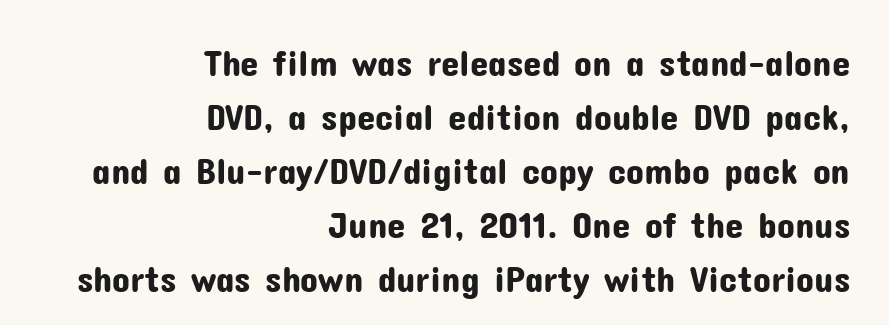
{"serif": "no", "italic": "no", "width": "normal", "stroke_contrast": "low", "x_height": "medium", "monospaced": "no", "underline": "no", "align": "right", "line_spacing": "normal", "line_spacing_ratio": 1.46, "letter_spacing": "normal", "letter_spacing_em": 0.0, "glyph_px": 37}
